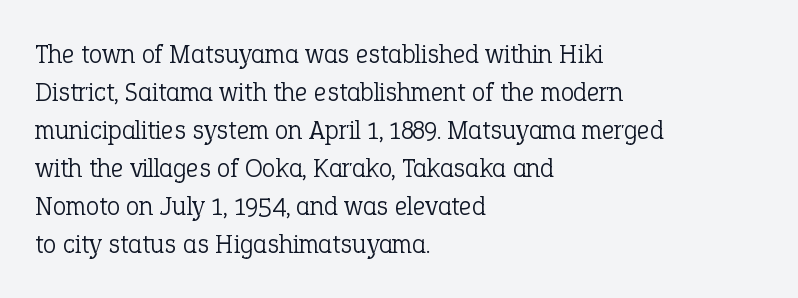
The image shows 27 px text type, upright; set left-aligned, normal line spacing (1.41x), normal letter spacing, not underlined.
